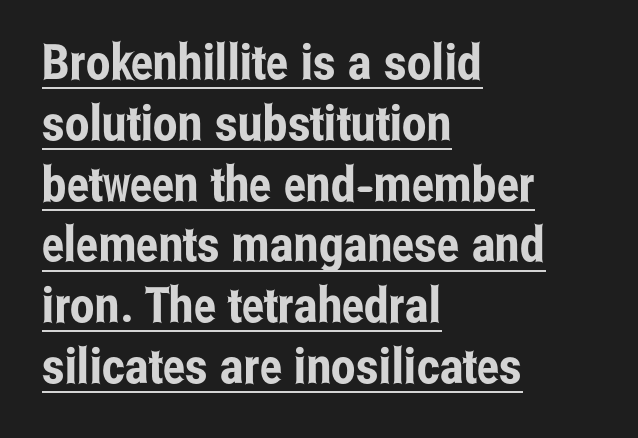
The image shows 49 px condensed sans-serif type, upright; set left-aligned, line spacing 1.24x, normal letter spacing, underlined; low stroke contrast and a medium x-height.
